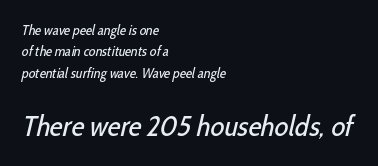
{"serif": "no", "bold": "no", "weight": "regular", "width": "condensed", "stroke_contrast": "low", "x_height": "medium", "monospaced": "no", "underline": "no", "align": "left", "line_spacing": "normal", "line_spacing_ratio": 1.53, "letter_spacing": "normal", "letter_spacing_em": 0.0, "larger_block": "second", "size_ratio": 2.07, "glyph_px": 29}
